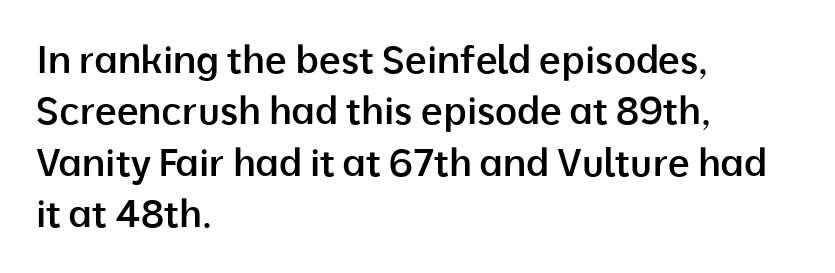
Q: Is the text bold? A: Semi-bold.
Q: Is the text italic (slanted)? A: No, it is upright.
Q: Is the typeface a serif or a sans-serif typeface? A: Sans-serif.
Q: Is the text underlined? A: No.
Q: How is the paragraph aligned? A: Left-aligned.
Q: Is the spacing between letters normal or unusually wide? A: Normal.
Q: Is the spacing between lines tight, normal or loose? A: Normal.
Q: Width (condensed, normal, or wide)? A: Normal.
Q: Stroke contrast? A: Low.
Q: x-height? A: Medium.
Q: Monospaced? A: No.
